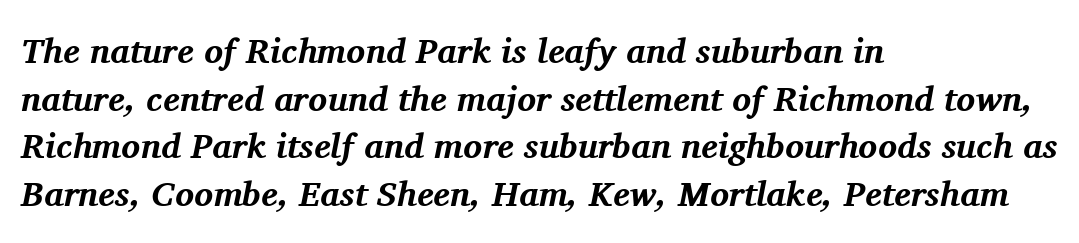
{"serif": "yes", "italic": "yes", "lean": "right", "slant_degrees": 11, "bold": "yes", "weight": "bold", "width": "normal", "stroke_contrast": "medium", "x_height": "medium", "monospaced": "no", "underline": "no", "align": "left", "line_spacing": "normal", "line_spacing_ratio": 1.36, "letter_spacing": "normal", "letter_spacing_em": 0.0, "glyph_px": 35}
